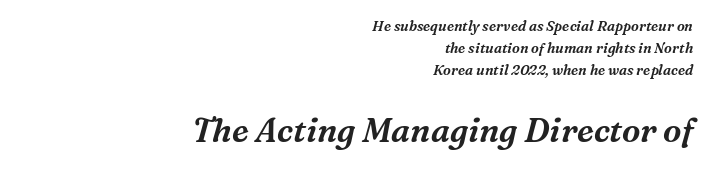
The image shows 33 px serif type, italic (leaning right); set right-aligned, normal line spacing (1.57x), normal letter spacing, not underlined; the second (bottom) block is 2.36x larger; medium stroke contrast and a medium x-height.
